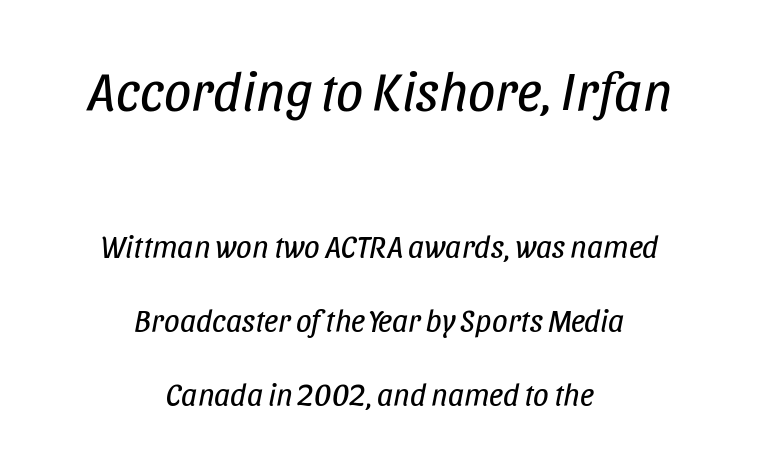
{"italic": "yes", "lean": "right", "slant_degrees": 11, "bold": "no", "weight": "regular", "width": "condensed", "stroke_contrast": "low", "x_height": "large", "monospaced": "no", "underline": "no", "align": "center", "line_spacing": "loose", "line_spacing_ratio": 2.39, "letter_spacing": "normal", "letter_spacing_em": 0.0, "larger_block": "first", "size_ratio": 1.74, "glyph_px": 54}
